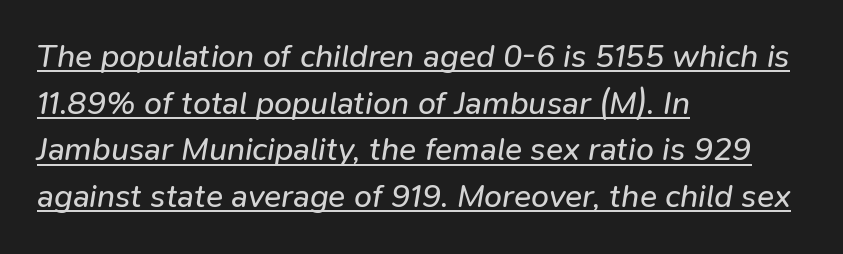
The image shows 32 px regular-weight type, italic (leaning right); set left-aligned, normal line spacing (1.46x), normal letter spacing, underlined; low stroke contrast and a medium x-height.
